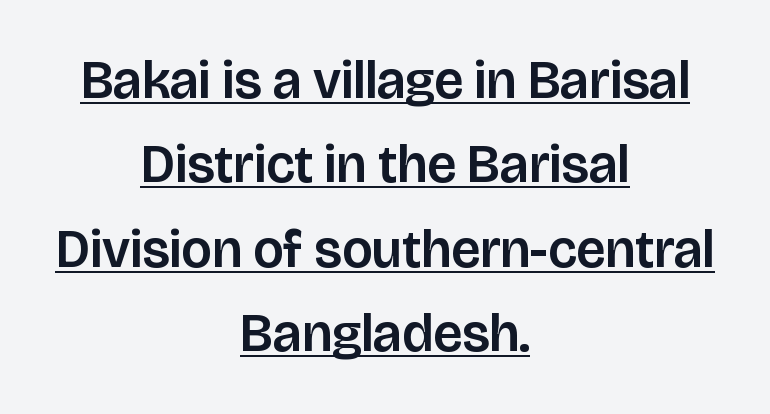
The face used here appears with an underline applied. Typeset on center — no edge is straight. Caption: standard tracking, unaltered. The face used here is a sans, in the tradition of grotesques and geometrics.
